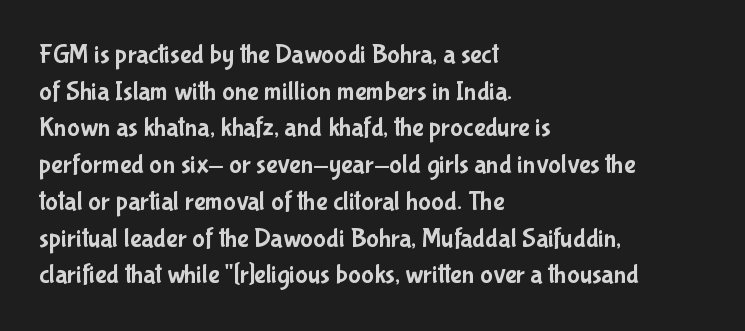
Alignment: flush left. The lettering stays uniformly vertical, giving the passage a roman look. The block of text has a typical density, with ordinary space between rows. Beneath every word, the page is bare. Compared with typical body copy, the letter spacing here is the same.
